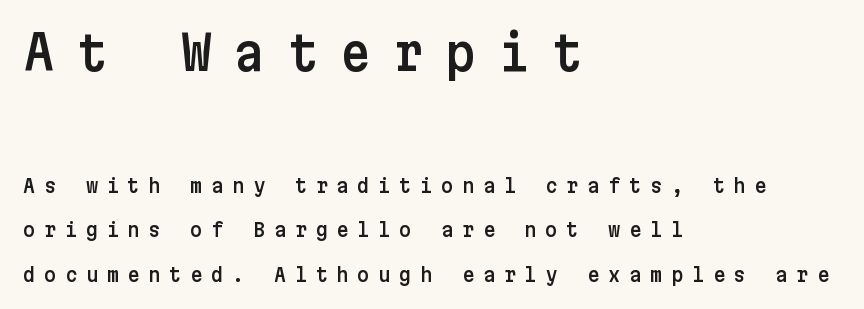
Compared with typical paragraphs, the rows here are farther apart. Whoever set this made the first block the dominant, larger element. Letter spacing: wide. Reading down the block, your eye returns to a fixed left position each line. Vertical strokes here are truly vertical. Rule under the text: the space is simply empty.
